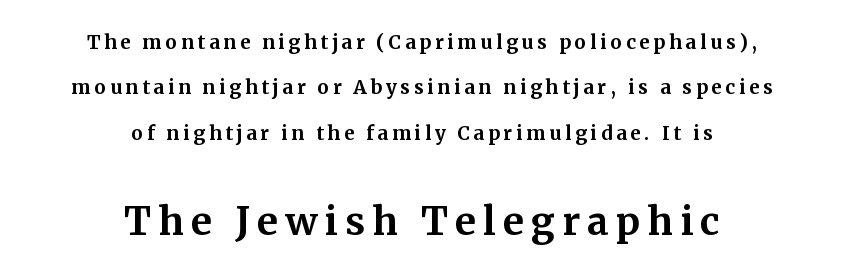
The lines in this sample share a center point and differ in where they start and stop. Summary of weight: heavy, a full bold. Baseline-to-baseline distance is far greater than the letter height. The baseline area is clear. Do the characters align in a grid? No, the font is proportional.
